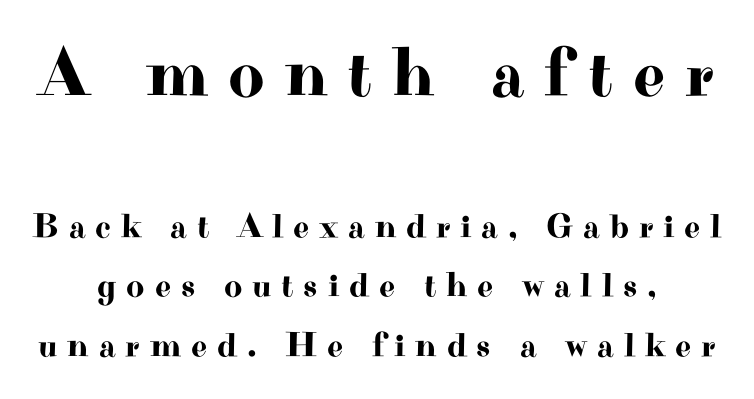
Q: Is the text italic (slanted)? A: No, it is upright.
Q: Is the typeface a serif or a sans-serif typeface? A: Serif.
Q: Is the text underlined? A: No.
Q: Is the spacing between letters normal or unusually wide? A: Unusually wide.
Q: Is the spacing between lines tight, normal or loose? A: Normal.
Q: Which block of text is set in a larger size, the first (top) or the second (bottom)? A: The first (top) one.
Q: Width (condensed, normal, or wide)? A: Wide.
Q: Stroke contrast? A: High.
Q: x-height? A: Small.
Q: Monospaced? A: No.
